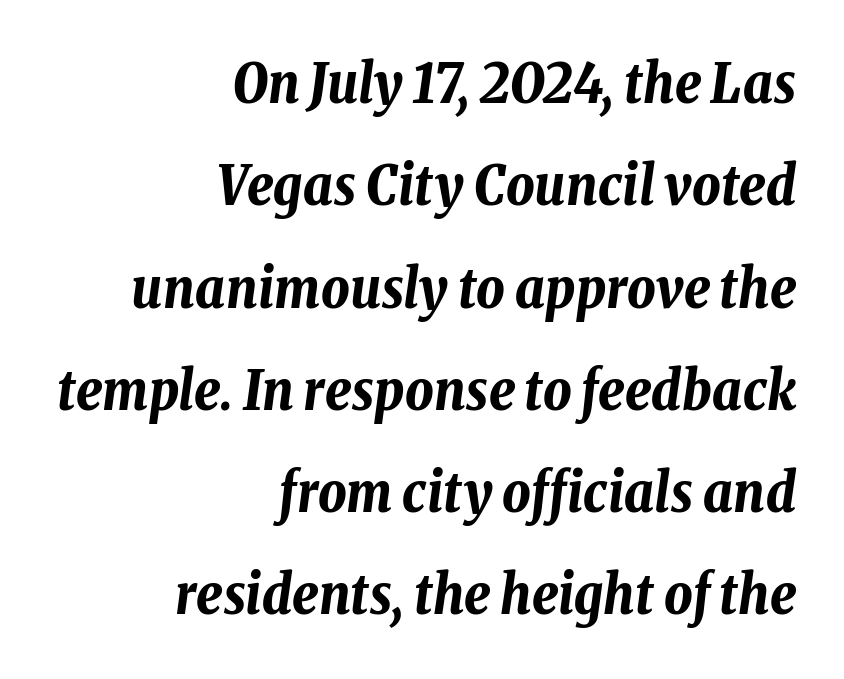
{"italic": "yes", "lean": "right", "slant_degrees": 8, "bold": "yes", "weight": "bold", "width": "condensed", "stroke_contrast": "low", "x_height": "medium", "monospaced": "no", "underline": "no", "align": "right", "line_spacing_ratio": 1.86, "letter_spacing": "normal", "letter_spacing_em": 0.0, "glyph_px": 55}
